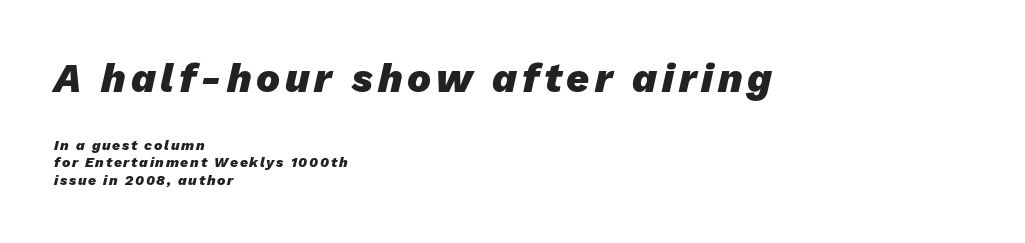
Q: Is the text bold? A: Yes.
Q: Is the text italic (slanted)? A: Yes, it leans right by about 13 degrees.
Q: Is the text underlined? A: No.
Q: How is the paragraph aligned? A: Left-aligned.
Q: Is the spacing between lines tight, normal or loose? A: Normal.
Q: Which block of text is set in a larger size, the first (top) or the second (bottom)? A: The first (top) one.
Q: Width (condensed, normal, or wide)? A: Normal.
Q: Stroke contrast? A: Low.
Q: x-height? A: Medium.
Q: Monospaced? A: No.
